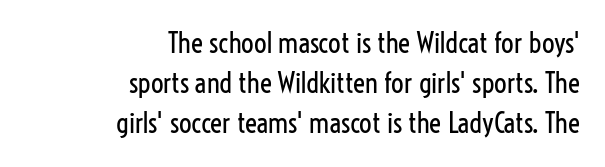
{"serif": "no", "italic": "no", "bold": "no", "weight": "regular", "width": "condensed", "stroke_contrast": "low", "x_height": "medium", "monospaced": "no", "underline": "no", "align": "right", "line_spacing": "normal", "line_spacing_ratio": 1.43, "letter_spacing": "normal", "letter_spacing_em": 0.0, "glyph_px": 28}
